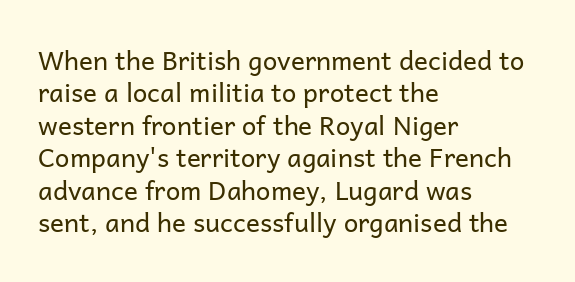
Q: Is the text bold? A: No.
Q: Is the text italic (slanted)? A: No, it is upright.
Q: Is the text underlined? A: No.
Q: How is the paragraph aligned? A: Left-aligned.
Q: Is the spacing between letters normal or unusually wide? A: Normal.
Q: Is the spacing between lines tight, normal or loose? A: Normal.
